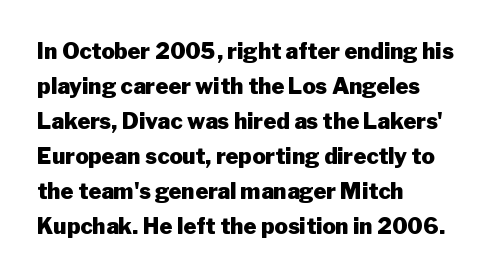
Horizontal bands of white between lines are of average thickness. The rendering keeps characters at their native spacing. Line beginnings align vertically; line endings do not. The font is running at its bold setting. No italicization has been applied; the sample stays upright.
